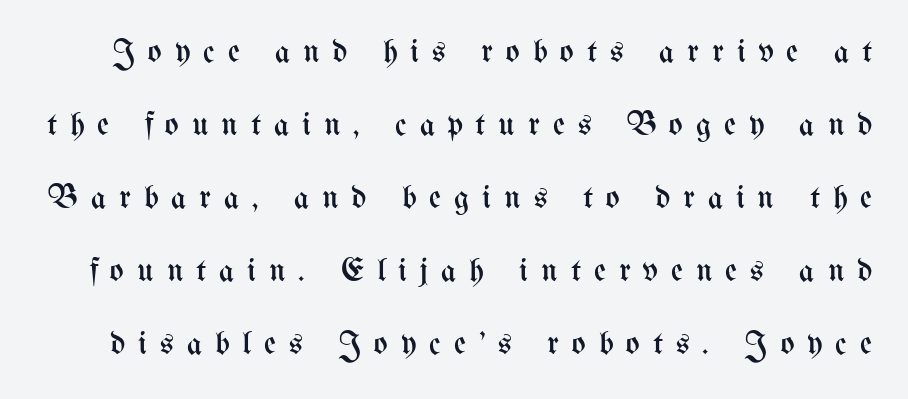
{"italic": "no", "bold": "no", "weight": "regular", "width": "condensed", "stroke_contrast": "medium", "x_height": "medium", "monospaced": "no", "underline": "no", "line_spacing": "loose", "line_spacing_ratio": 2.21, "letter_spacing": "wide", "letter_spacing_em": 0.39, "glyph_px": 33}
